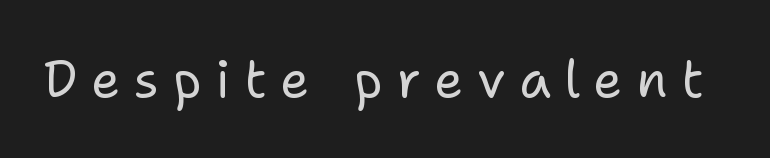
{"serif": "no", "italic": "no", "bold": "no", "weight": "regular", "width": "normal", "stroke_contrast": "low", "x_height": "medium", "monospaced": "no", "underline": "no", "letter_spacing": "wide", "letter_spacing_em": 0.27, "glyph_px": 51}
